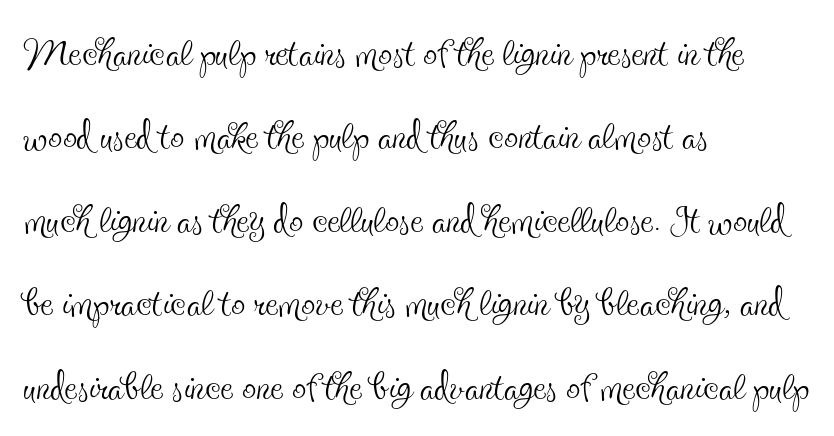
Q: Is the text bold? A: No.
Q: Is the typeface a serif or a sans-serif typeface? A: Serif.
Q: Is the text underlined? A: No.
Q: How is the paragraph aligned? A: Left-aligned.
Q: Is the spacing between letters normal or unusually wide? A: Normal.
Q: Is the spacing between lines tight, normal or loose? A: Normal.
Q: Width (condensed, normal, or wide)? A: Condensed.
Q: x-height? A: Small.
Q: Monospaced? A: No.
